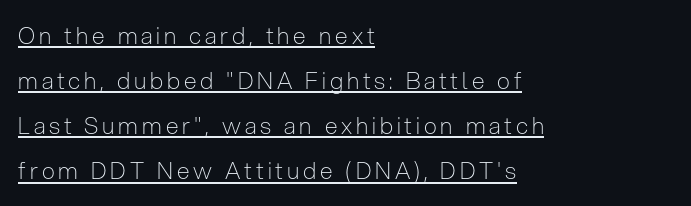
{"italic": "no", "bold": "no", "underline": "yes", "align": "left", "line_spacing": "loose", "line_spacing_ratio": 1.96, "glyph_px": 23}
